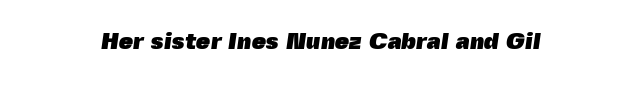
The image shows 23 px bold type; set normal letter spacing, not underlined.
